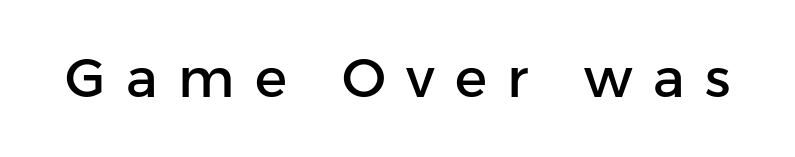
Q: Is the text italic (slanted)? A: No, it is upright.
Q: Is the typeface a serif or a sans-serif typeface? A: Sans-serif.
Q: Is the text underlined? A: No.
Q: Is the spacing between letters normal or unusually wide? A: Unusually wide.
Q: Width (condensed, normal, or wide)? A: Normal.
Q: Stroke contrast? A: Low.
Q: x-height? A: Medium.
Q: Monospaced? A: No.
